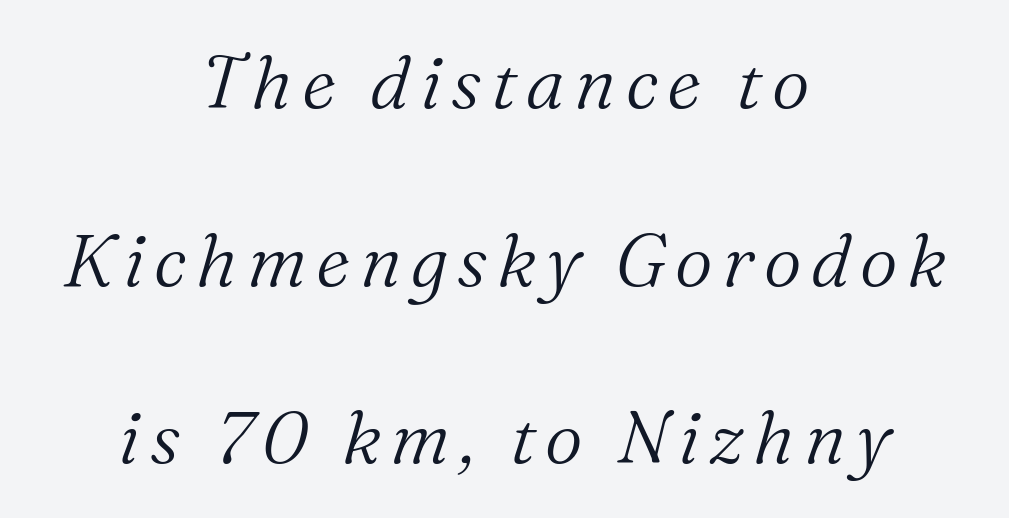
{"serif": "yes", "italic": "yes", "lean": "right", "slant_degrees": 16, "bold": "no", "weight": "light", "width": "normal", "stroke_contrast": "medium", "x_height": "medium", "monospaced": "no", "underline": "no", "align": "center", "line_spacing": "loose", "line_spacing_ratio": 2.4, "glyph_px": 74}
